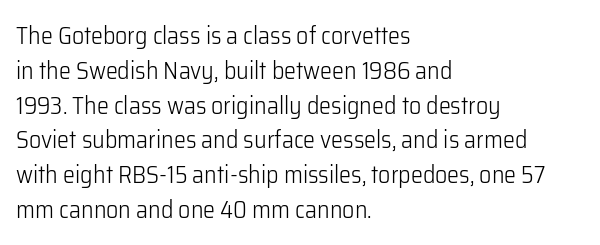
Summary of weight: not heavy and not bold. The passage shown stacks its lines at a standard gap. Upright lettering throughout. Tracking value appears to be zero — textbook default spacing.
